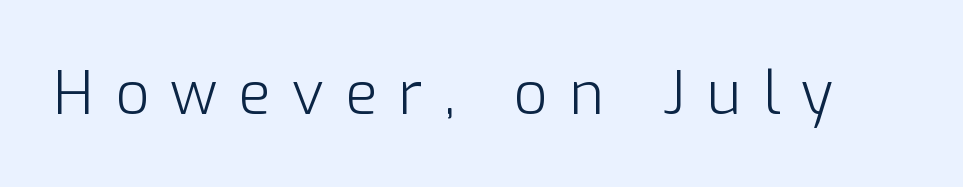
The image shows 60 px light sans-serif type, upright; set unusually wide letter spacing (+0.35 em), not underlined; low stroke contrast and a medium x-height.
